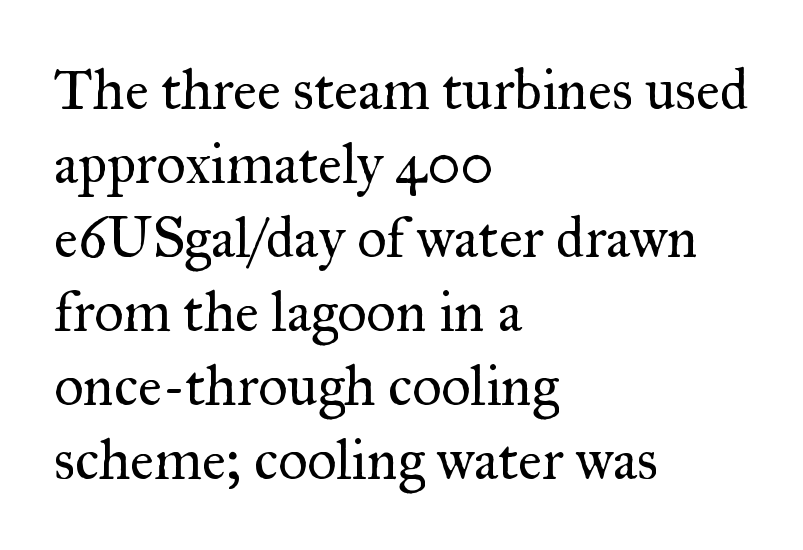
Q: Is the text bold? A: No.
Q: Is the text italic (slanted)? A: No, it is upright.
Q: Is the typeface a serif or a sans-serif typeface? A: Serif.
Q: Is the text underlined? A: No.
Q: How is the paragraph aligned? A: Left-aligned.
Q: Is the spacing between letters normal or unusually wide? A: Normal.
Q: Is the spacing between lines tight, normal or loose? A: Normal.
Q: Width (condensed, normal, or wide)? A: Normal.
Q: Stroke contrast? A: Medium.
Q: x-height? A: Small.
Q: Monospaced? A: No.
